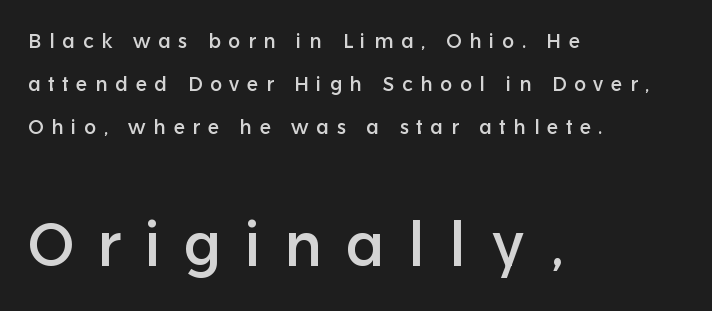
Q: Is the text italic (slanted)? A: No, it is upright.
Q: Is the typeface a serif or a sans-serif typeface? A: Sans-serif.
Q: Is the text underlined? A: No.
Q: How is the paragraph aligned? A: Left-aligned.
Q: Is the spacing between letters normal or unusually wide? A: Unusually wide.
Q: Is the spacing between lines tight, normal or loose? A: Loose.
Q: Which block of text is set in a larger size, the first (top) or the second (bottom)? A: The second (bottom) one.
Q: Width (condensed, normal, or wide)? A: Normal.
Q: Stroke contrast? A: Low.
Q: x-height? A: Medium.
Q: Monospaced? A: No.
